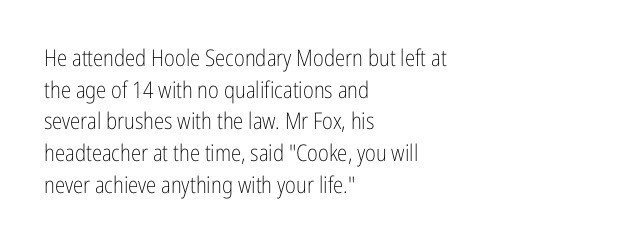
The image shows 23 px text type, upright; set left-aligned, normal line spacing (1.38x), normal letter spacing, not underlined.
